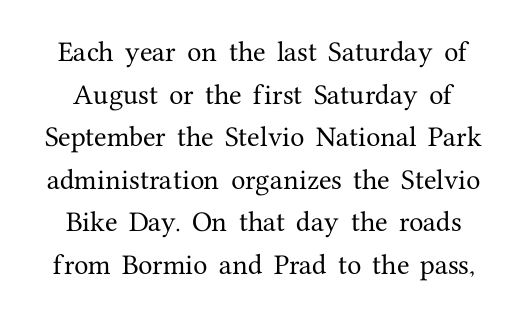
Glyph-to-glyph distance matches everyday printed text. This rendering features lettering with no underline. The letters stand upright; this is a roman face.
